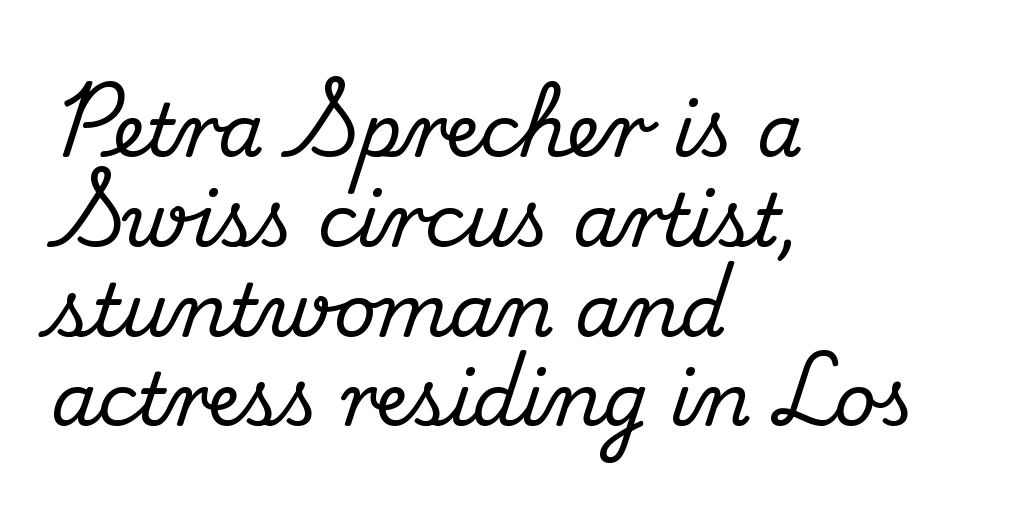
The words here are not underlined. Visually the block forms a straight wall on the left and a jagged coastline on the right. The font family rendered here belongs to the serif group. Caption: standard tracking, unaltered.
